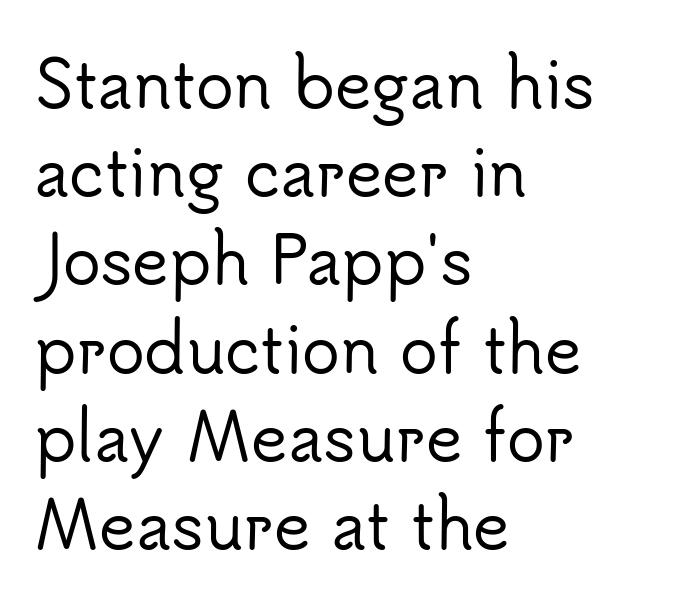
{"serif": "no", "italic": "no", "width": "normal", "stroke_contrast": "low", "x_height": "small", "monospaced": "no", "underline": "no", "align": "left", "line_spacing": "normal", "line_spacing_ratio": 1.4, "letter_spacing": "normal", "letter_spacing_em": 0.0, "glyph_px": 63}
